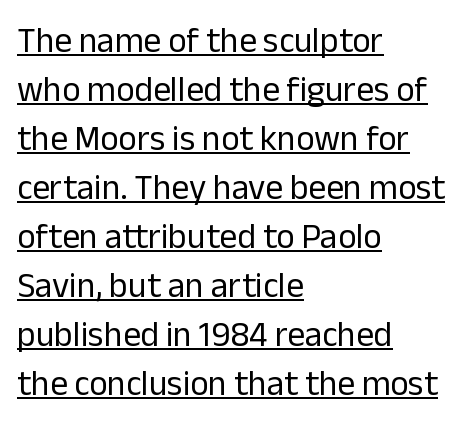
{"serif": "no", "italic": "no", "bold": "no", "weight": "regular", "width": "normal", "stroke_contrast": "low", "x_height": "medium", "monospaced": "no", "underline": "yes", "align": "left", "line_spacing": "normal", "line_spacing_ratio": 1.4, "letter_spacing": "normal", "letter_spacing_em": 0.0, "glyph_px": 35}
